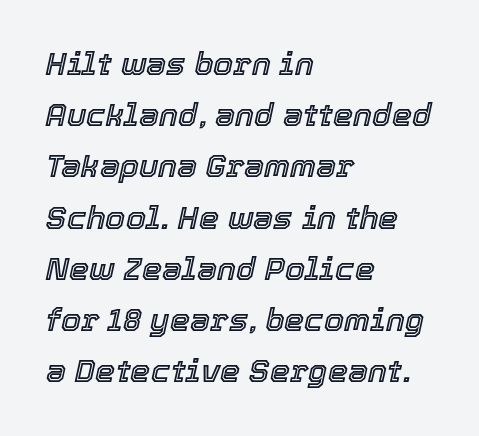
{"italic": "yes", "lean": "right", "slant_degrees": 12, "width": "normal", "x_height": "medium", "monospaced": "no", "underline": "no", "align": "left", "line_spacing": "normal", "line_spacing_ratio": 1.6, "letter_spacing": "normal", "letter_spacing_em": 0.0, "glyph_px": 32}
